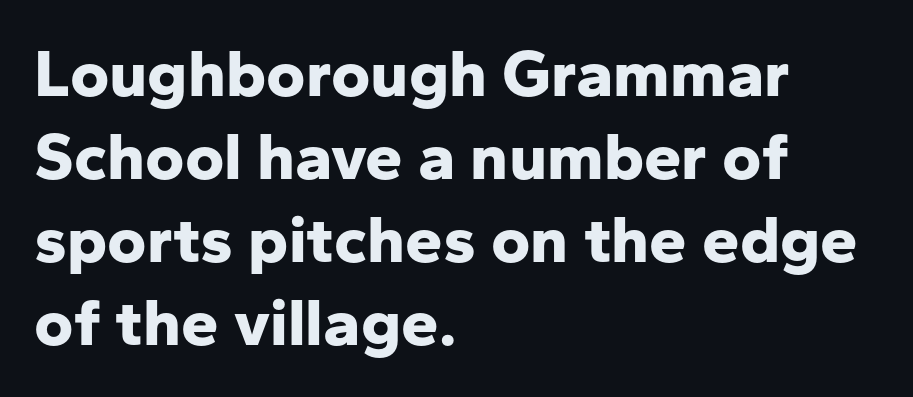
Weight check: bold — yes, fully. Each line starts at the same left margin while the right side varies. When letters stand straight like this, we call the style roman or upright. Examine the stroke ends and you'll find no serifs. Only glyphs here, with clear space below each row. Spacing verdict: proportional, widths tailored to each character.
